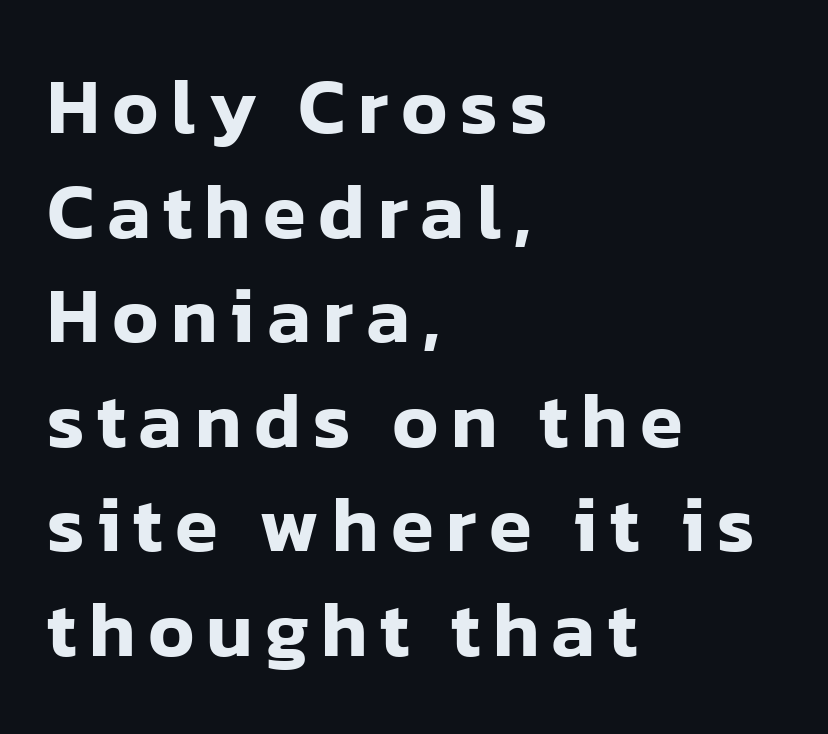
{"serif": "no", "italic": "no", "width": "normal", "stroke_contrast": "low", "x_height": "medium", "monospaced": "no", "underline": "no", "align": "left", "line_spacing": "normal", "line_spacing_ratio": 1.34, "glyph_px": 78}
